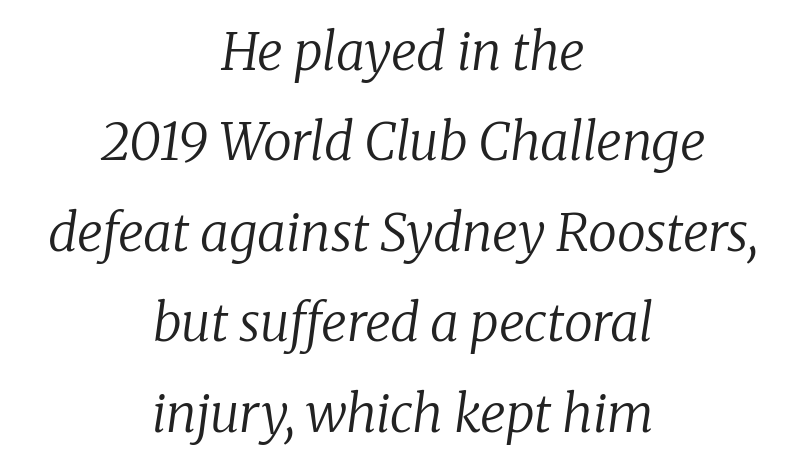
In CSS terms this would be text-align: center. Is this a fixed-width face? No — the glyphs have proportional, varying widths. You could call the tracking neutral — neither tight nor loose. Stroke thickness stays within the range of a standard reading face or lighter. To sum up the face: it has serifs.
